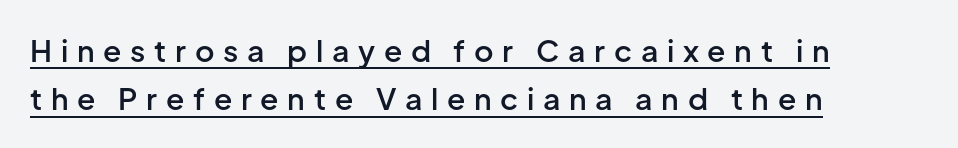
The image shows 30 px semibold sans-serif type, upright; set left-aligned, normal line spacing (1.61x), unusually wide letter spacing (+0.29 em), underlined; low stroke contrast and a medium x-height.
